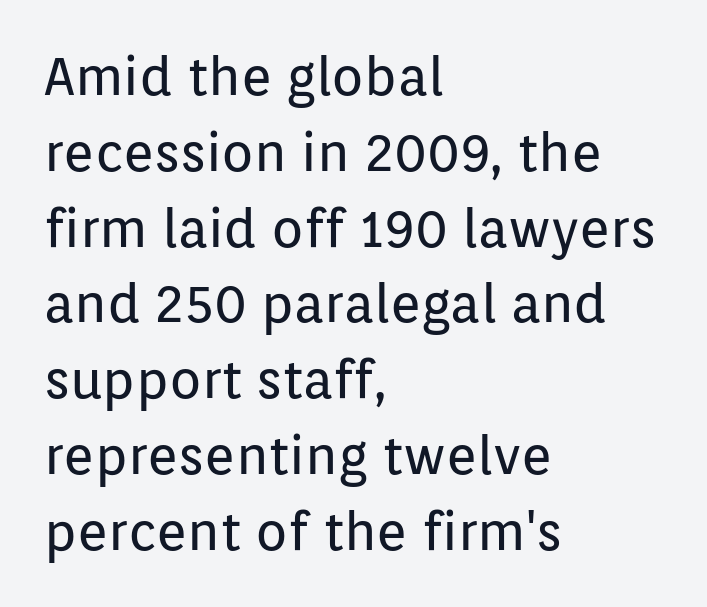
The image shows 53 px regular-weight sans-serif type, upright; set left-aligned, normal line spacing (1.43x), normal letter spacing, not underlined; low stroke contrast and a medium x-height.
